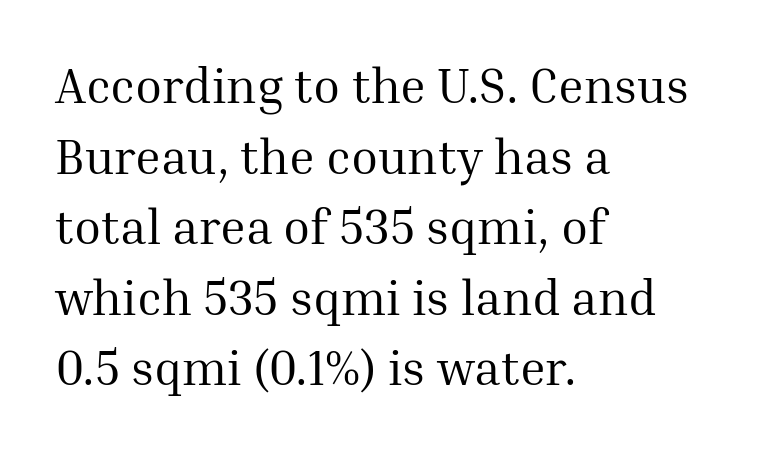
{"serif": "yes", "italic": "no", "bold": "no", "weight": "regular", "width": "normal", "stroke_contrast": "medium", "x_height": "medium", "monospaced": "no", "underline": "no", "align": "left", "line_spacing": "normal", "line_spacing_ratio": 1.44, "letter_spacing": "normal", "letter_spacing_em": 0.0, "glyph_px": 49}
